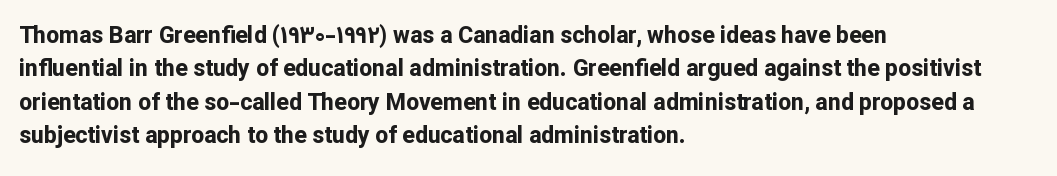
{"italic": "no", "bold": "yes", "underline": "no", "align": "left", "line_spacing": "normal", "line_spacing_ratio": 1.45, "letter_spacing": "normal", "letter_spacing_em": 0.0, "glyph_px": 23}
